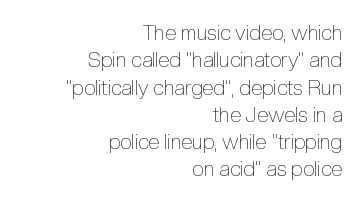
{"italic": "no", "bold": "no", "underline": "no", "align": "right", "line_spacing": "normal", "line_spacing_ratio": 1.3, "letter_spacing": "normal", "letter_spacing_em": 0.0, "glyph_px": 21}
